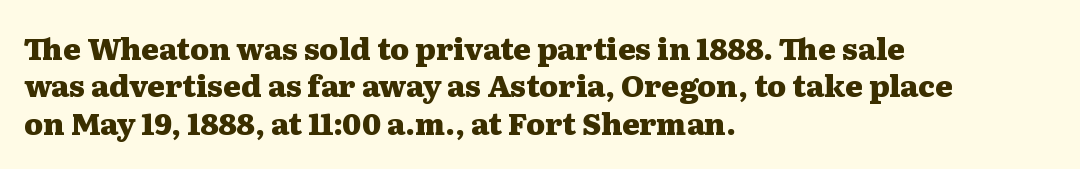
{"serif": "yes", "italic": "no", "bold": "yes", "weight": "heavy", "width": "wide", "stroke_contrast": "medium", "x_height": "medium", "monospaced": "no", "underline": "no", "align": "left", "line_spacing": "normal", "line_spacing_ratio": 1.25, "letter_spacing": "normal", "letter_spacing_em": 0.0, "glyph_px": 30}
